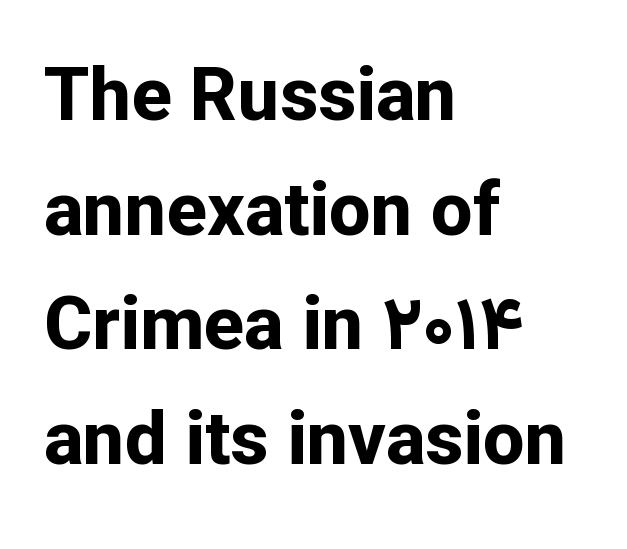
Short and long lines alike share a common starting point at left. A clean baseline with only descenders dipping below it. The face used here is a sans, in the tradition of grotesques and geometrics. The face used here is proportionally spaced, like ordinary book or web type.
